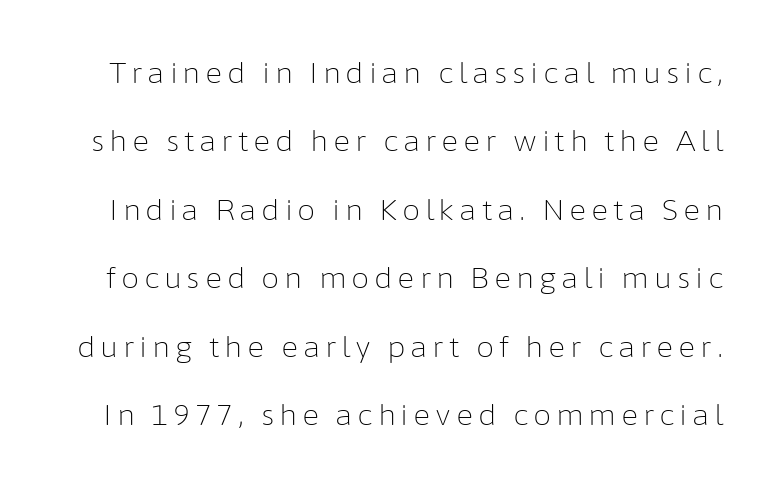
Spacing verdict: proportional, widths tailored to each character. Descenders hang freely into open space. Ascenders rise straight up at ninety degrees. The font is comparable to plain body text, perhaps lighter. The characters display no serif detailing; their extremities are plain. You could fit nearly another row in the gap between these rows.
